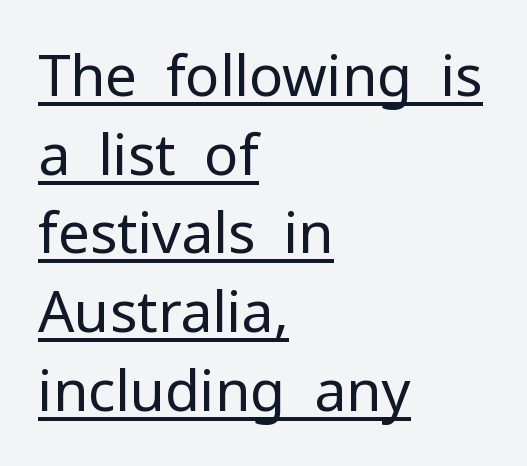
Is the block centered? No — it sits flush against the left margin. The face used here is rendered with its standard letterfit. This rendering employs a face without finishing strokes, i.e., a sans-serif. This sample has the flowing, uneven cadence of proportional lettering. On a weight scale, this lands at 450 or below. If you measured baseline to baseline, you'd find a middling distance.
